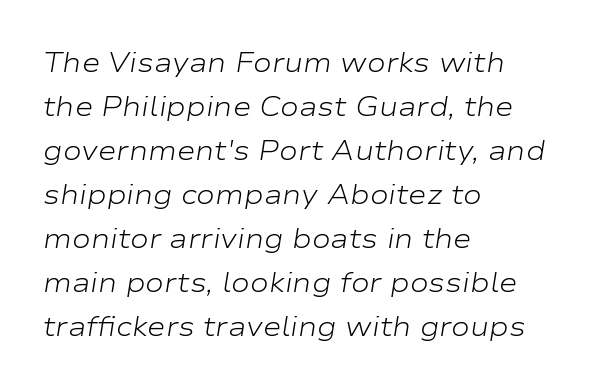
{"italic": "yes", "lean": "right", "slant_degrees": 9, "bold": "no", "weight": "light", "width": "wide", "stroke_contrast": "low", "x_height": "medium", "monospaced": "no", "underline": "no", "align": "left", "line_spacing": "normal", "line_spacing_ratio": 1.57, "letter_spacing": "normal", "letter_spacing_em": 0.0, "glyph_px": 28}
